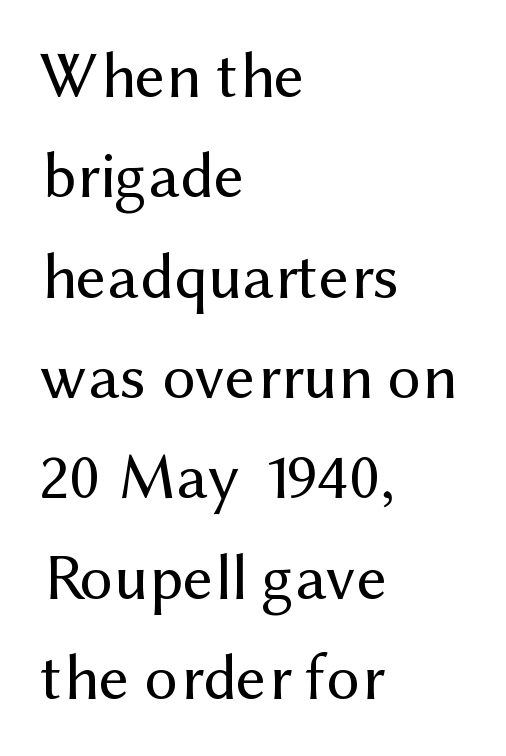
{"serif": "no", "italic": "no", "bold": "no", "weight": "regular", "width": "normal", "stroke_contrast": "medium", "x_height": "medium", "monospaced": "no", "underline": "no", "align": "left", "line_spacing": "normal", "line_spacing_ratio": 1.52, "letter_spacing": "normal", "letter_spacing_em": 0.0, "glyph_px": 66}
